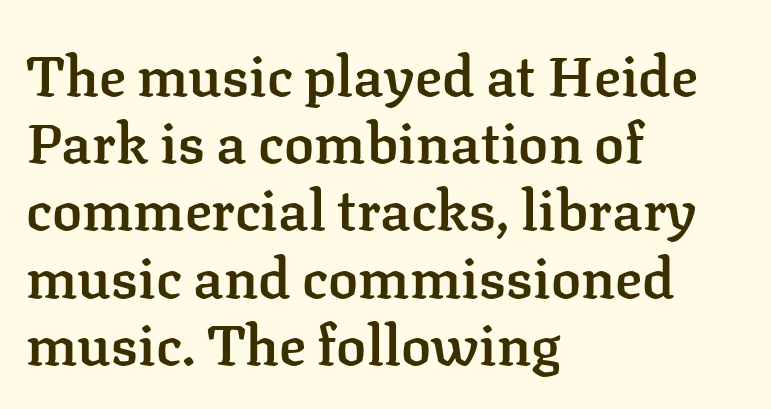
{"serif": "yes", "italic": "no", "bold": "semi", "weight": "semibold", "width": "normal", "stroke_contrast": "low", "x_height": "medium", "monospaced": "no", "underline": "no", "align": "left", "line_spacing_ratio": 1.2, "letter_spacing": "normal", "letter_spacing_em": 0.0, "glyph_px": 56}
